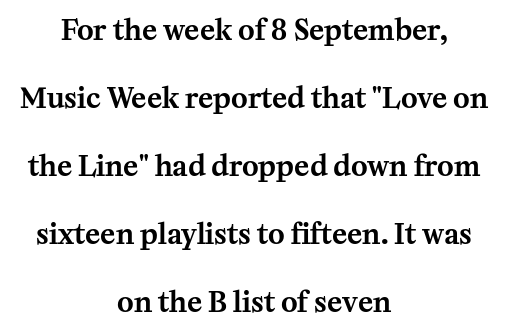
Is there any slant? The stems are plumb. The rendering uses natural spacing where letterforms have individual widths. Typographically, this falls in the serif category. Short note: letters normally spaced. Is the block centered? Yes — each line is placed symmetrically about the middle.
